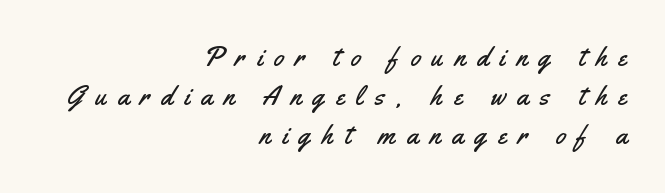
The image shows 27 px text type; set right-aligned, normal line spacing (1.45x), unusually wide letter spacing (+0.43 em), not underlined.
